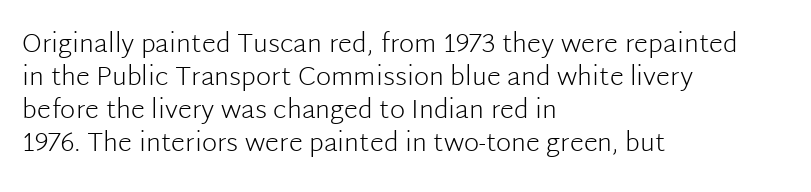
The image shows 26 px text type, upright; set left-aligned, normal line spacing (1.27x), normal letter spacing, not underlined.
